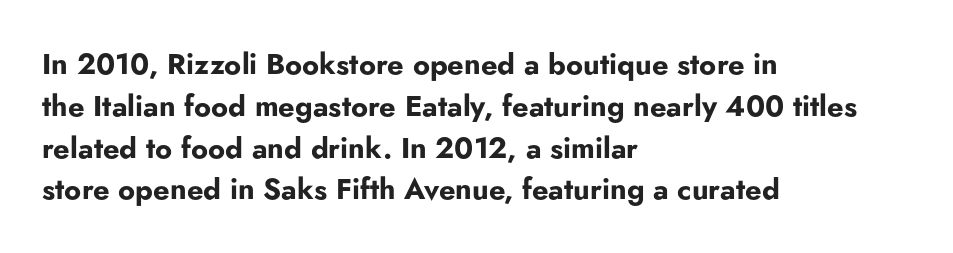
This rendering uses left alignment, leaving the right contour irregular. A bare baseline throughout the passage. A roman cut, with each character standing at attention. Tracking value appears to be zero — textbook default spacing.
